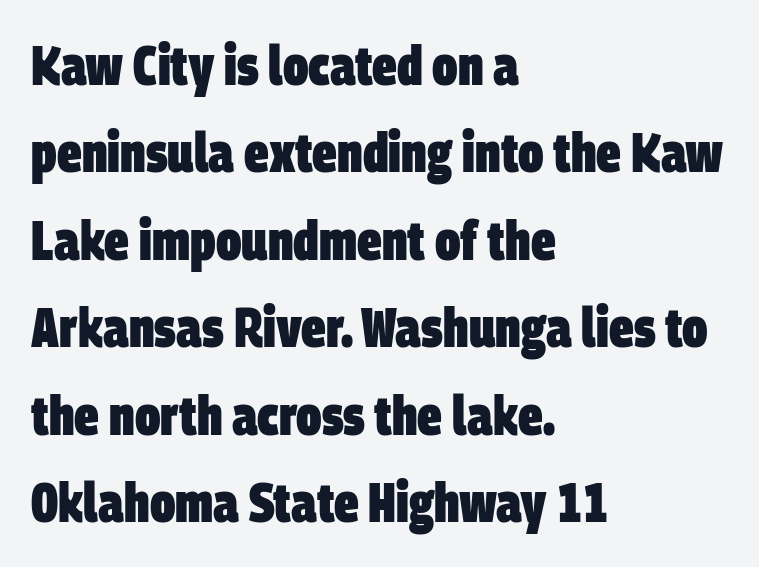
Q: Is the text bold? A: Yes.
Q: Is the typeface a serif or a sans-serif typeface? A: Sans-serif.
Q: Is the text underlined? A: No.
Q: How is the paragraph aligned? A: Left-aligned.
Q: Is the spacing between letters normal or unusually wide? A: Normal.
Q: Is the spacing between lines tight, normal or loose? A: Normal.
Q: Width (condensed, normal, or wide)? A: Condensed.
Q: Stroke contrast? A: Low.
Q: x-height? A: Large.
Q: Monospaced? A: No.
